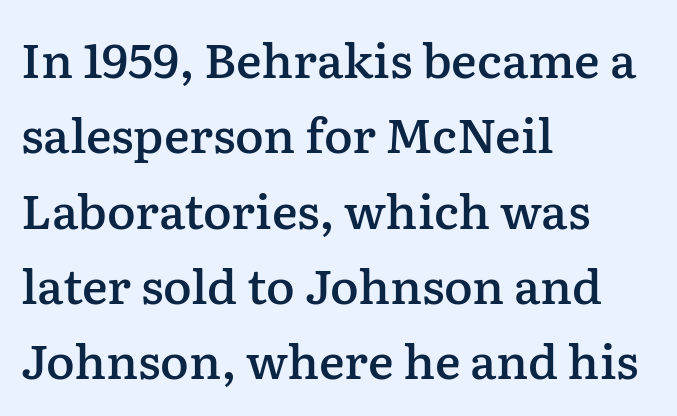
The image shows 48 px semibold serif type, upright; set left-aligned, normal line spacing (1.57x), normal letter spacing, not underlined; low stroke contrast and a medium x-height.
